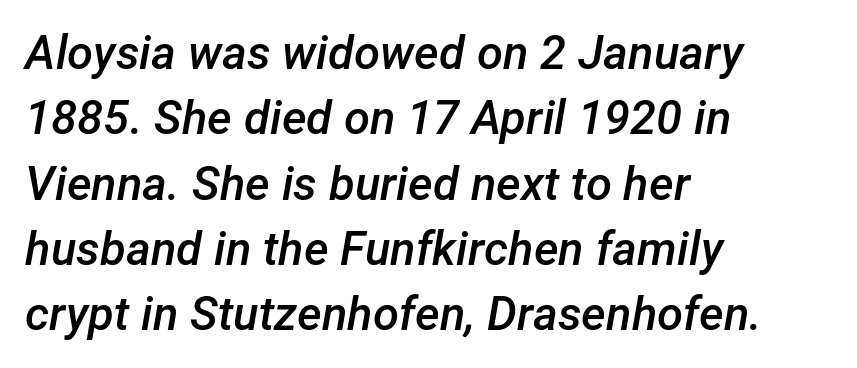
The typesetter chose a ragged-right arrangement here. The gap between lines stays unmarked. The block of text has a typical density, with ordinary space between rows. If you drew a line through each stem, it would be angled. Tracking here is standard; glyphs follow each other at the usual distance. Looks like regular typesetting: each glyph gets only the width it needs.
